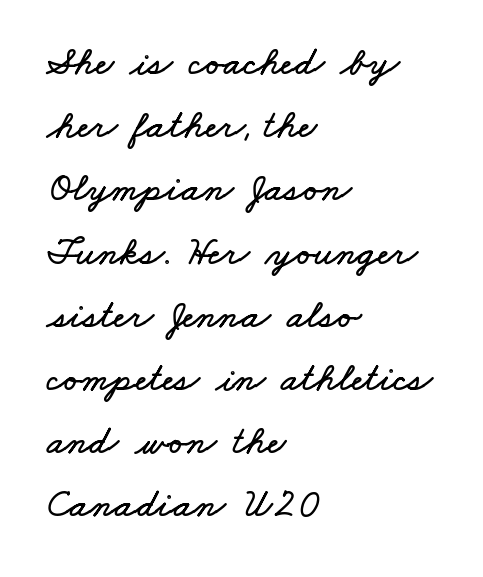
The designer left line spacing at the default. No word sits above an underline. Notice how the passage keeps a crisp vertical edge on the left only. Caption: standard tracking, unaltered. Varying glyph widths throughout — classic text-font behaviour.
